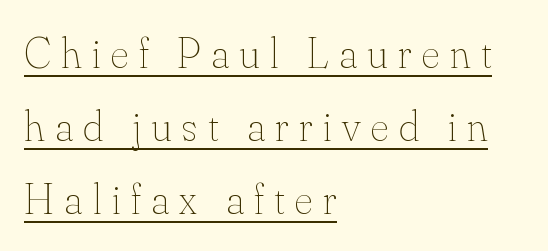
The image shows 44 px thin type, upright; set left-aligned, normal line spacing (1.66x), unusually wide letter spacing (+0.24 em), underlined; medium stroke contrast and a small x-height.
